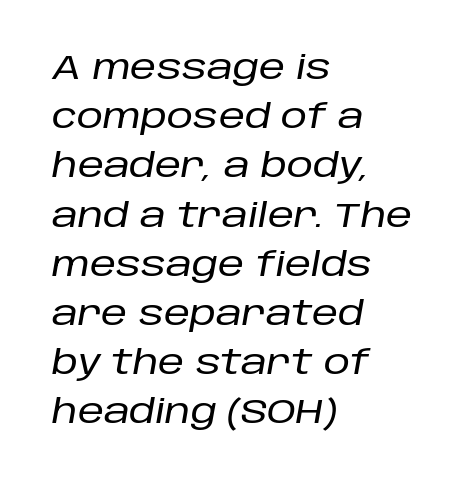
{"italic": "yes", "lean": "right", "slant_degrees": 10, "width": "normal", "stroke_contrast": "low", "x_height": "large", "monospaced": "no", "underline": "no", "align": "left", "line_spacing": "normal", "line_spacing_ratio": 1.49, "letter_spacing": "normal", "letter_spacing_em": 0.0, "glyph_px": 33}
